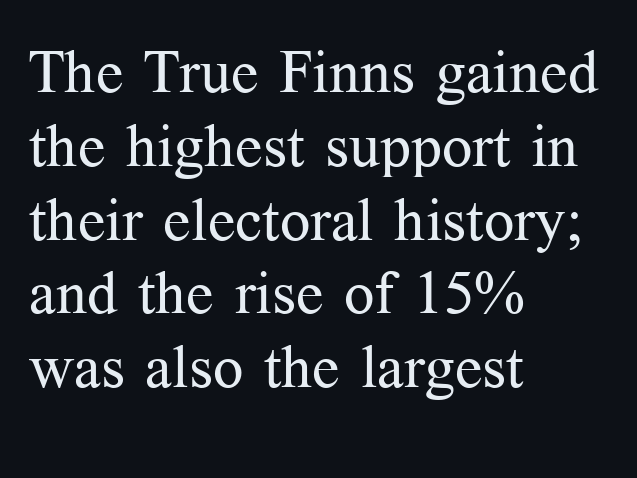
Is there any slant? The stems are plumb. This sample is left-justified, so line endings fall wherever the words run out. You could call the tracking neutral — neither tight nor loose. The zone under the glyphs is completely vacant.
